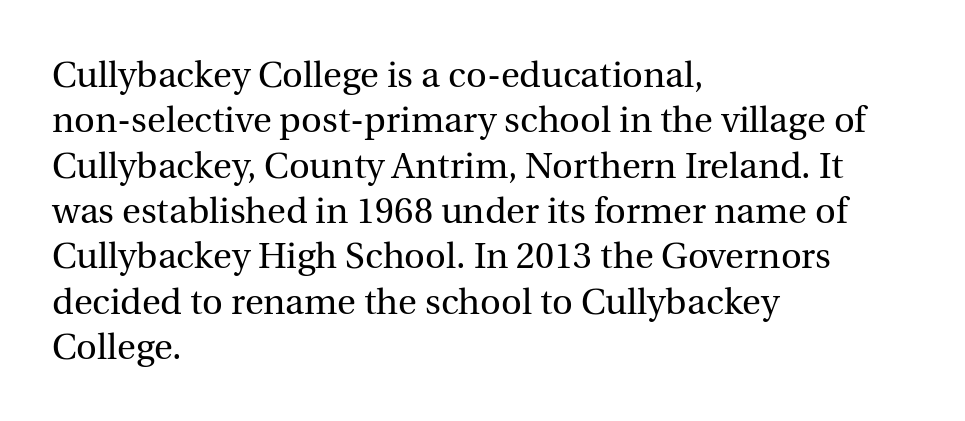
The image shows 36 px regular-weight serif type, upright; set left-aligned, normal line spacing (1.26x), normal letter spacing, not underlined; a medium x-height.
